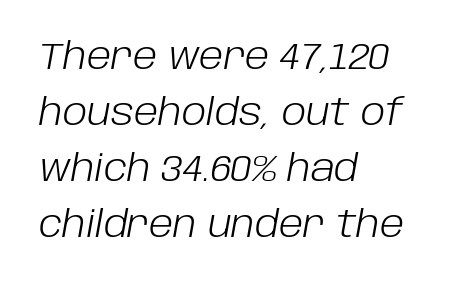
Here the designer chose a conventional face with non-uniform glyph widths. The space between consecutive lines is moderate. Descenders hang freely into open space. Ink coverage per letter is moderate at most. The letterforms sit shoulder to shoulder at normal distance. Is the block centered? No — it sits flush against the left margin.
